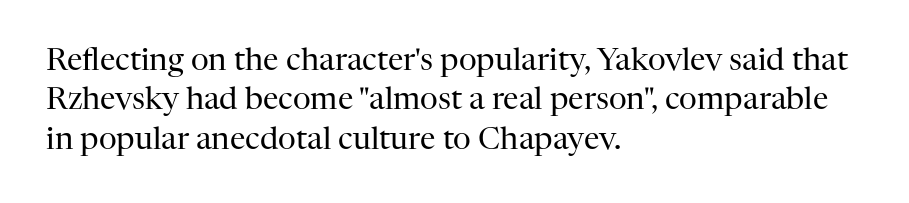
Does the copy run flush right? No — it runs flush left. Weight: in the light-to-regular range. The gaps between neighbouring characters are ordinary and unremarkable. Summary of vertical rhythm: regular, with standard interline spacing. The rendering uses natural spacing where letterforms have individual widths.
